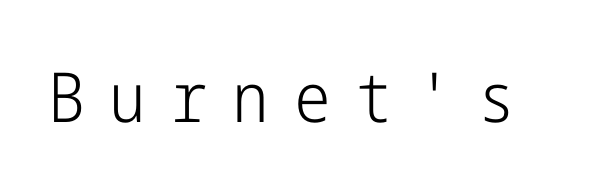
Q: Is the text bold? A: No.
Q: Is the text italic (slanted)? A: No, it is upright.
Q: Is the typeface a serif or a sans-serif typeface? A: Sans-serif.
Q: Is the text underlined? A: No.
Q: Is the spacing between letters normal or unusually wide? A: Unusually wide.
Q: Width (condensed, normal, or wide)? A: Condensed.
Q: Stroke contrast? A: Low.
Q: x-height? A: Medium.
